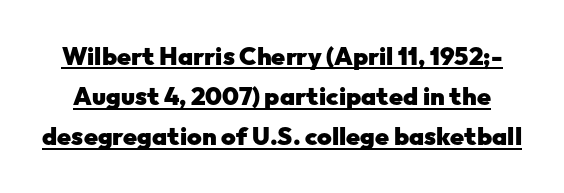
Q: Is the text bold? A: Yes.
Q: Is the text italic (slanted)? A: No, it is upright.
Q: Is the text underlined? A: Yes.
Q: Is the spacing between letters normal or unusually wide? A: Normal.
Q: Is the spacing between lines tight, normal or loose? A: Normal.
